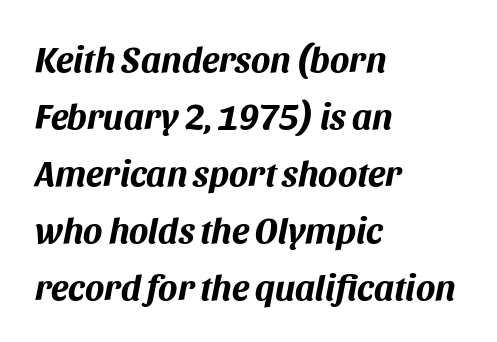
The image shows 36 px bold type, italic (leaning right); set left-aligned, normal line spacing (1.58x), normal letter spacing, not underlined; medium stroke contrast and a large x-height.
